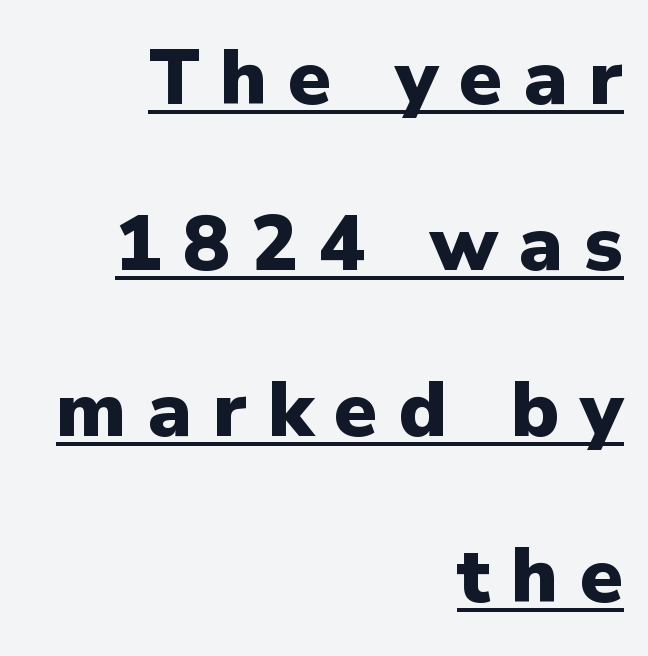
The rendered words wear a rule along their underside. Caption: expanded tracking, letters set apart. Rows of type keep a wide berth in the vertical direction. Every row of glyphs terminates at an identical x-position on the right.
